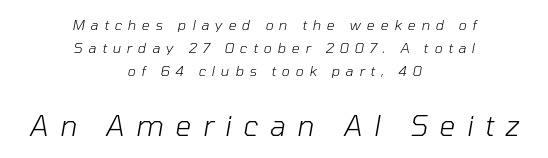
Which chunk is bigger? The second one — the bottom block dwarfs the top. You could not count columns in this text — the font is proportionally spaced. Underlining? Definitely not there. The lines are quadded center. How would I describe the line gaps? Plain and ordinary.
